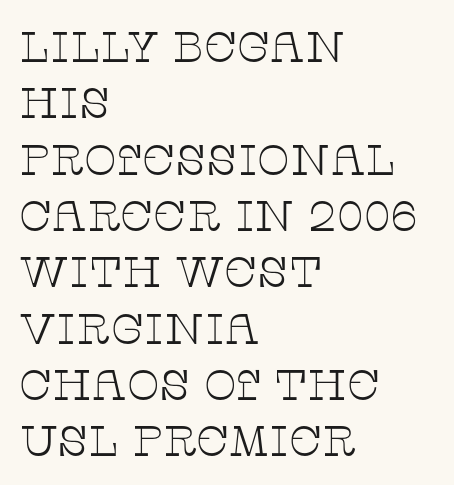
Q: Is the text bold? A: No.
Q: Is the text italic (slanted)? A: No, it is upright.
Q: Is the typeface a serif or a sans-serif typeface? A: Serif.
Q: Is the text underlined? A: No.
Q: How is the paragraph aligned? A: Left-aligned.
Q: Is the spacing between letters normal or unusually wide? A: Normal.
Q: Is the spacing between lines tight, normal or loose? A: Normal.
Q: Width (condensed, normal, or wide)? A: Wide.
Q: Stroke contrast? A: Low.
Q: x-height? A: Large.
Q: Monospaced? A: No.
